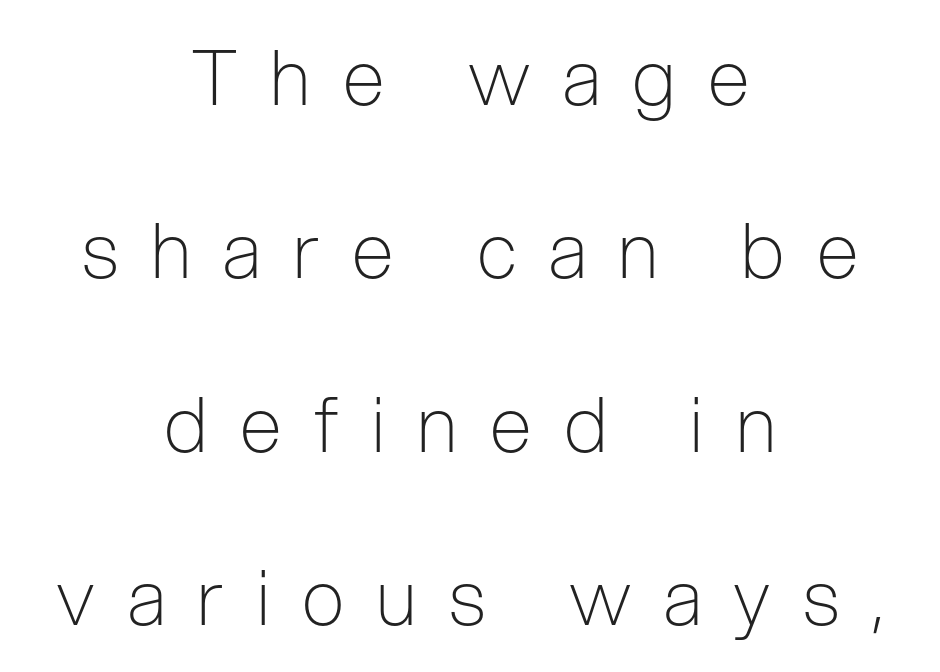
The image shows 76 px light, condensed sans-serif type, upright; set centered, loose line spacing (2.28x), unusually wide letter spacing (+0.43 em), not underlined; low stroke contrast and a medium x-height.
